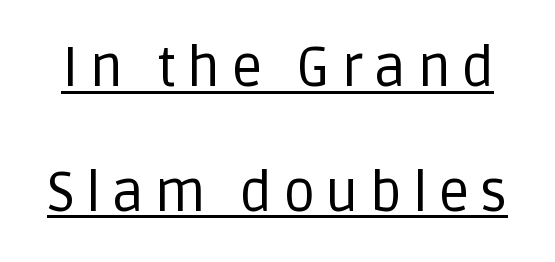
{"serif": "no", "italic": "no", "bold": "no", "weight": "regular", "width": "normal", "stroke_contrast": "low", "x_height": "large", "monospaced": "no", "underline": "yes", "line_spacing": "loose", "line_spacing_ratio": 2.23, "glyph_px": 56}
